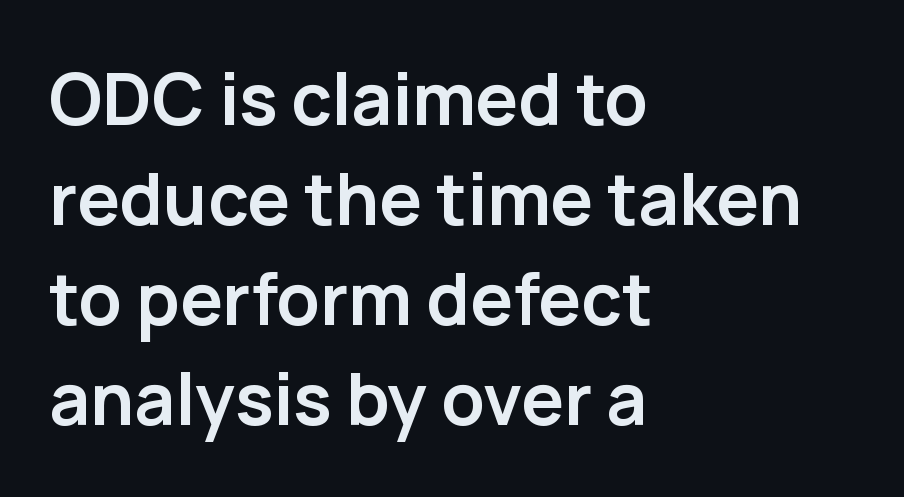
Q: Is the text bold? A: Yes.
Q: Is the text italic (slanted)? A: No, it is upright.
Q: Is the typeface a serif or a sans-serif typeface? A: Sans-serif.
Q: Is the text underlined? A: No.
Q: How is the paragraph aligned? A: Left-aligned.
Q: Is the spacing between letters normal or unusually wide? A: Normal.
Q: Is the spacing between lines tight, normal or loose? A: Normal.
Q: Width (condensed, normal, or wide)? A: Normal.
Q: Stroke contrast? A: Low.
Q: x-height? A: Medium.
Q: Monospaced? A: No.
